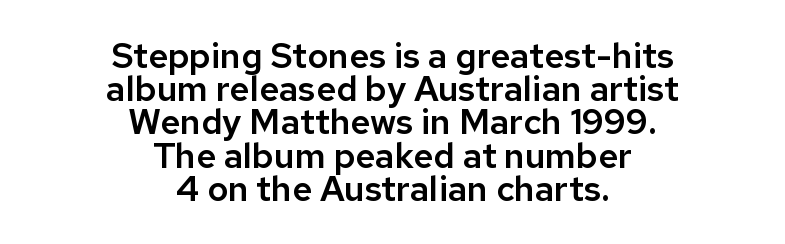
The image shows 35 px sans-serif type, upright; set centered, tight line spacing (0.95x), normal letter spacing, not underlined; low stroke contrast and a medium x-height.
